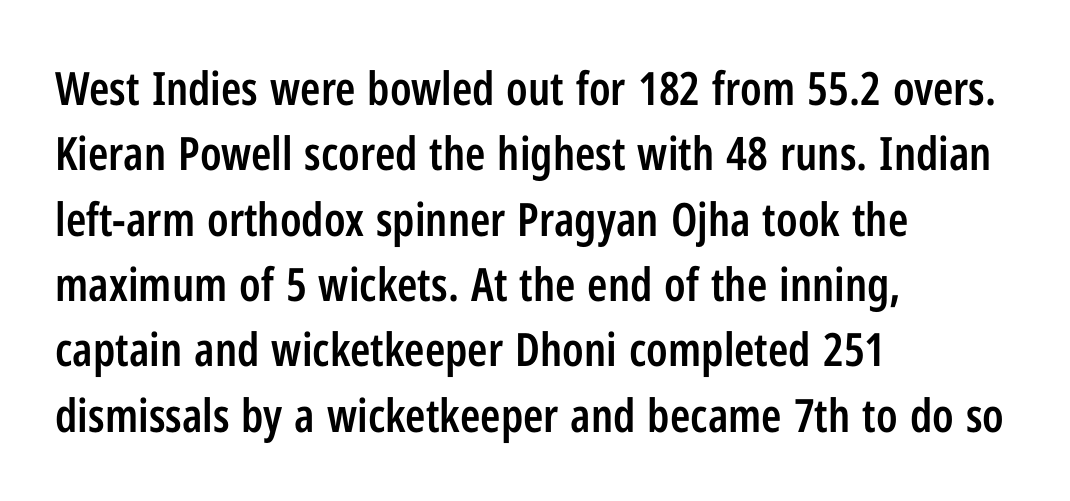
A typesetter would call this zero additional tracking. The rows are spaced the way most documents space them. Note: no serifs on the glyphs. The strip under each line holds only bare page. A typesetter would call this proportional, since set widths differ per character. Emphasis by weight is partial: semibold.
